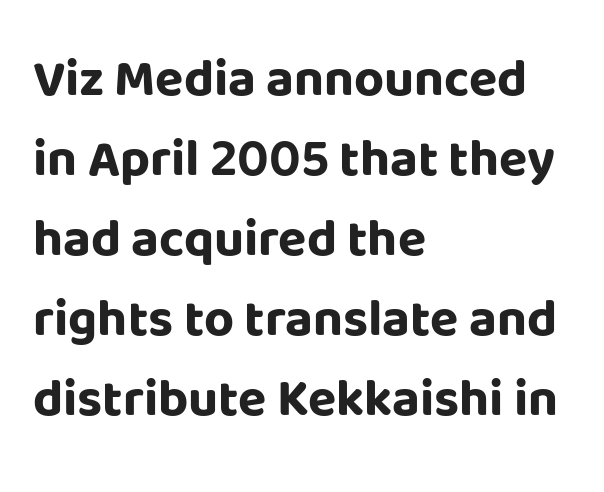
{"serif": "no", "italic": "no", "bold": "yes", "weight": "bold", "width": "normal", "stroke_contrast": "low", "x_height": "large", "monospaced": "no", "underline": "no", "align": "left", "line_spacing": "normal", "line_spacing_ratio": 1.54, "letter_spacing": "normal", "letter_spacing_em": 0.0, "glyph_px": 52}
